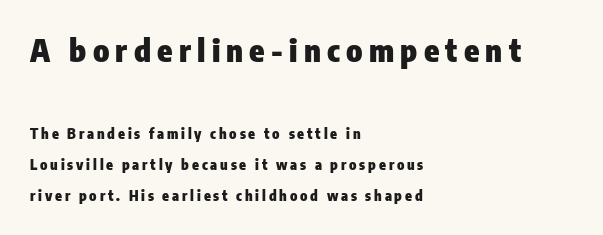
{"serif": "no", "italic": "no", "bold": "yes", "weight": "heavy", "width": "condensed", "stroke_contrast": "low", "x_height": "medium", "monospaced": "no", "underline": "no", "align": "left", "line_spacing": "loose", "line_spacing_ratio": 2.22, "letter_spacing": "wide", "letter_spacing_em": 0.2, "larger_block": "first", "size_ratio": 2.21, "glyph_px": 31}
